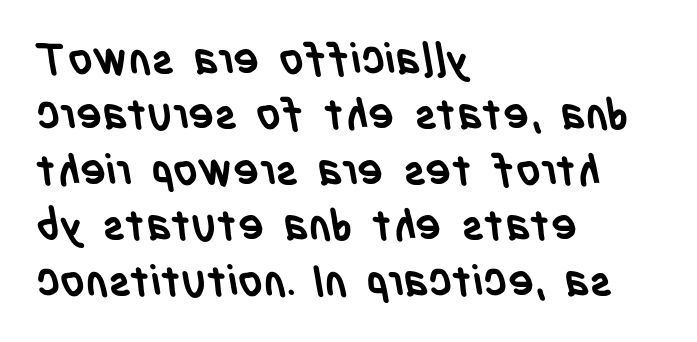
Q: Is the text bold? A: Yes.
Q: Is the typeface a serif or a sans-serif typeface? A: Sans-serif.
Q: Is the text underlined? A: No.
Q: How is the paragraph aligned? A: Left-aligned.
Q: Is the spacing between letters normal or unusually wide? A: Normal.
Q: Is the spacing between lines tight, normal or loose? A: Normal.
Q: Width (condensed, normal, or wide)? A: Condensed.
Q: Stroke contrast? A: Low.
Q: x-height? A: Large.
Q: Monospaced? A: No.
